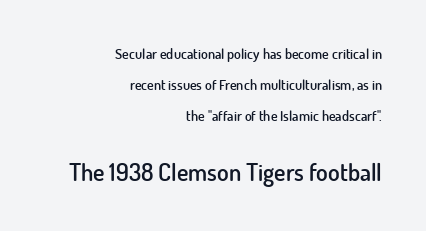
Q: Is the text bold? A: Semi-bold.
Q: Is the text italic (slanted)? A: No, it is upright.
Q: Is the text underlined? A: No.
Q: How is the paragraph aligned? A: Right-aligned.
Q: Is the spacing between letters normal or unusually wide? A: Normal.
Q: Is the spacing between lines tight, normal or loose? A: Loose.
Q: Which block of text is set in a larger size, the first (top) or the second (bottom)? A: The second (bottom) one.
